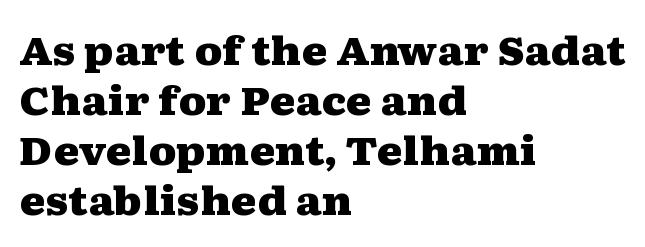
Q: Is the text bold? A: Yes.
Q: Is the text italic (slanted)? A: No, it is upright.
Q: Is the typeface a serif or a sans-serif typeface? A: Serif.
Q: Is the text underlined? A: No.
Q: How is the paragraph aligned? A: Left-aligned.
Q: Is the spacing between letters normal or unusually wide? A: Normal.
Q: Is the spacing between lines tight, normal or loose? A: Normal.
Q: Width (condensed, normal, or wide)? A: Wide.
Q: Stroke contrast? A: Medium.
Q: x-height? A: Medium.
Q: Monospaced? A: No.
